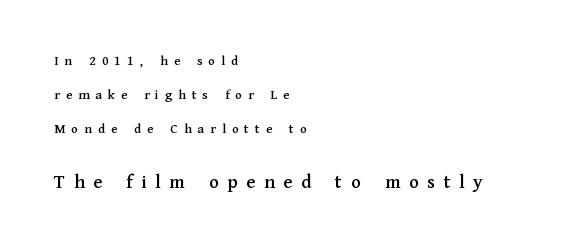
Q: Is the text italic (slanted)? A: No, it is upright.
Q: Is the text underlined? A: No.
Q: How is the paragraph aligned? A: Left-aligned.
Q: Is the spacing between letters normal or unusually wide? A: Unusually wide.
Q: Is the spacing between lines tight, normal or loose? A: Loose.
Q: Which block of text is set in a larger size, the first (top) or the second (bottom)? A: The second (bottom) one.
